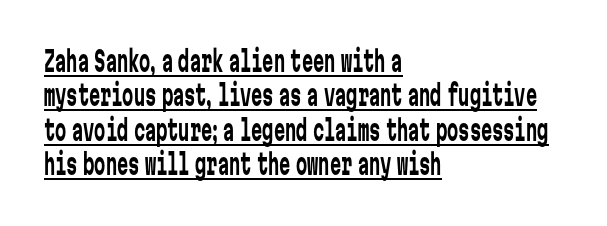
Q: Is the text bold? A: No.
Q: Is the text italic (slanted)? A: No, it is upright.
Q: Is the typeface a serif or a sans-serif typeface? A: Sans-serif.
Q: Is the text underlined? A: Yes.
Q: How is the paragraph aligned? A: Left-aligned.
Q: Is the spacing between letters normal or unusually wide? A: Normal.
Q: Width (condensed, normal, or wide)? A: Condensed.
Q: Stroke contrast? A: Low.
Q: x-height? A: Medium.
Q: Monospaced? A: Yes.
